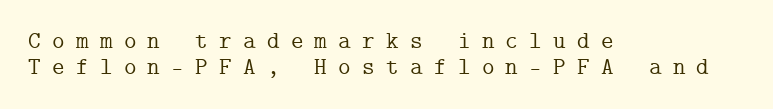
Vertical spacing — tight. In terms of posture, this sample is upright. One-word summary of the alignment: left. The glyphs are unaccompanied by any horizontal stroke below them. Tracking here is generous; glyphs stand well apart from one another.
